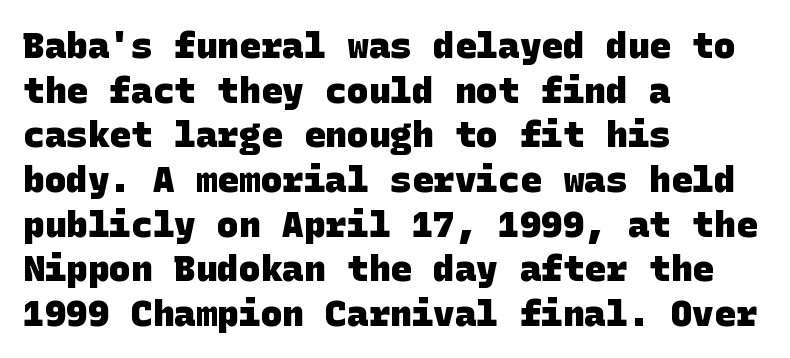
Q: Is the text bold? A: Yes.
Q: Is the typeface a serif or a sans-serif typeface? A: Sans-serif.
Q: Is the text underlined? A: No.
Q: How is the paragraph aligned? A: Left-aligned.
Q: Is the spacing between letters normal or unusually wide? A: Normal.
Q: Width (condensed, normal, or wide)? A: Normal.
Q: Stroke contrast? A: Low.
Q: x-height? A: Large.
